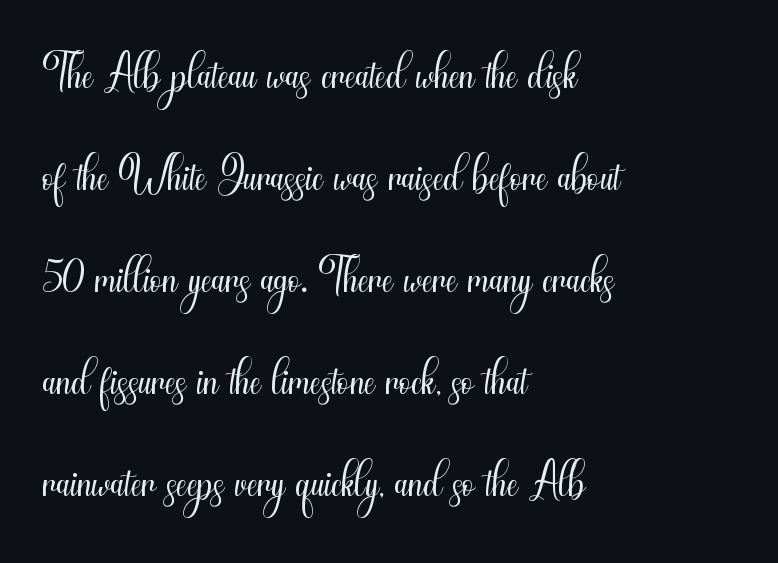
The image shows 68 px light, condensed sans-serif type; set left-aligned, normal line spacing (1.5x), normal letter spacing, not underlined; medium stroke contrast and a small x-height.
